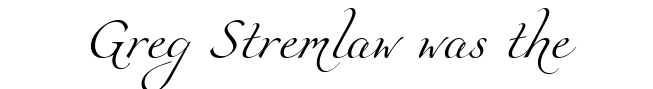
Each stroke keeps to a modest, everyday thickness or less. Does the type have serifs? Yes, each stem ends in a small foot. Note the varied advance widths — an 'i' is clearly narrower than an 'm'. The gaps between neighbouring characters are ordinary and unremarkable. Plain, unruled lines of type.
